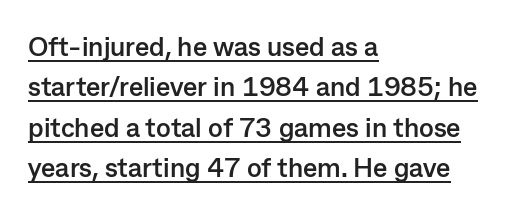
Is there an underline? Yes — a line sits under the letters. Each word holds together tightly as a unit, with standard inter-letter gaps. Caption: multi-line text, flush left, ragged right. These words are printed bold, with thick strokes throughout.
